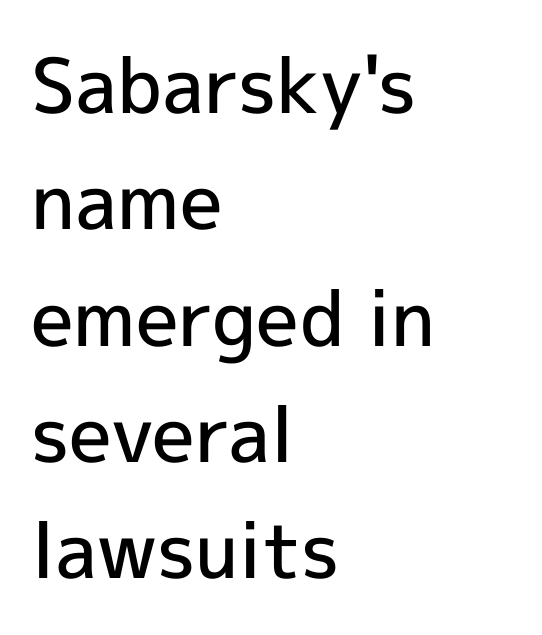
The image shows 76 px semibold sans-serif type, upright; set left-aligned, normal line spacing (1.53x), normal letter spacing, not underlined; a medium x-height.
